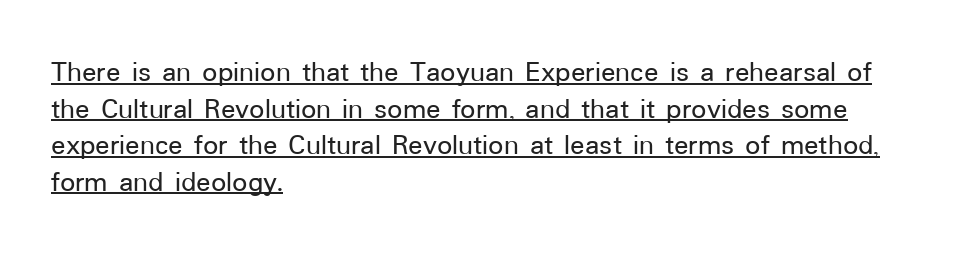
Q: Is the text italic (slanted)? A: No, it is upright.
Q: Is the typeface a serif or a sans-serif typeface? A: Sans-serif.
Q: Is the text underlined? A: Yes.
Q: How is the paragraph aligned? A: Left-aligned.
Q: Is the spacing between letters normal or unusually wide? A: Normal.
Q: Width (condensed, normal, or wide)? A: Normal.
Q: Stroke contrast? A: Low.
Q: x-height? A: Medium.
Q: Monospaced? A: No.
